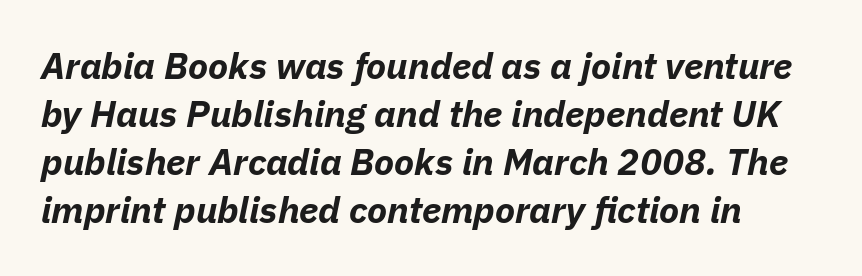
Casual observation: everything's shoved over to the left. Look at the tracking — it's just the regular setting, nothing added. The letters advance in unequal steps, a hallmark of proportional type. The gap between lines stays unmarked. The rendering applies a slant to the glyphs.
